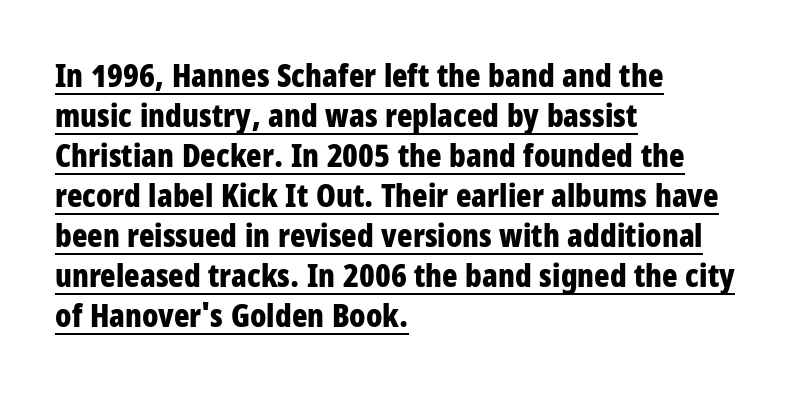
{"serif": "no", "italic": "no", "bold": "yes", "weight": "bold", "width": "condensed", "stroke_contrast": "low", "x_height": "large", "monospaced": "no", "underline": "yes", "align": "left", "line_spacing": "normal", "line_spacing_ratio": 1.25, "letter_spacing": "normal", "letter_spacing_em": 0.0, "glyph_px": 32}
